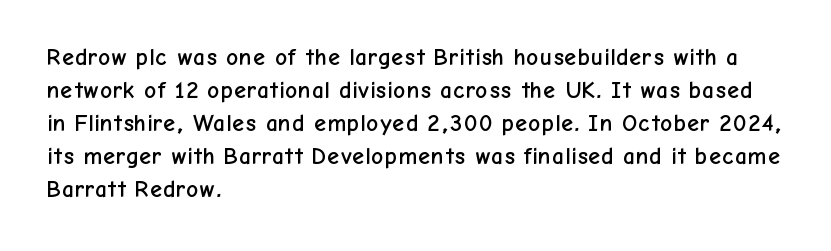
The image shows 24 px text type, upright; set left-aligned, normal line spacing (1.38x), normal letter spacing, not underlined.
